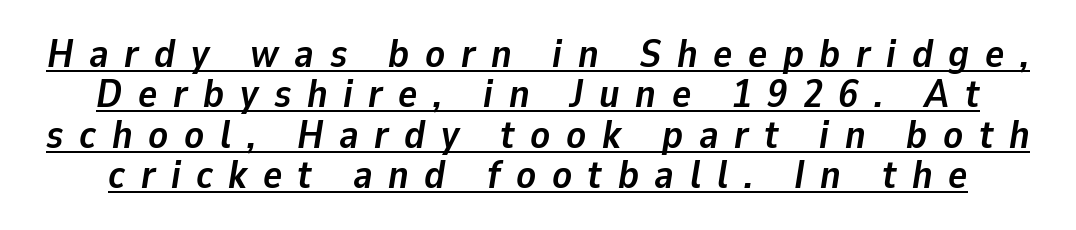
Italic? Definitely — the glyphs are oblique. Underline: present. Pretty heavy lettering here — definitely bold. A typesetter would call this heavily tracked-out type. This block would grow much taller if given ordinary leading; it's compressed now. You could not count columns in this text — the font is proportionally spaced.
